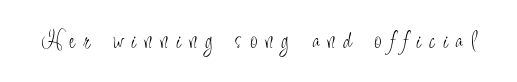
The image shows 26 px text type; set unusually wide letter spacing (+0.33 em), not underlined.
